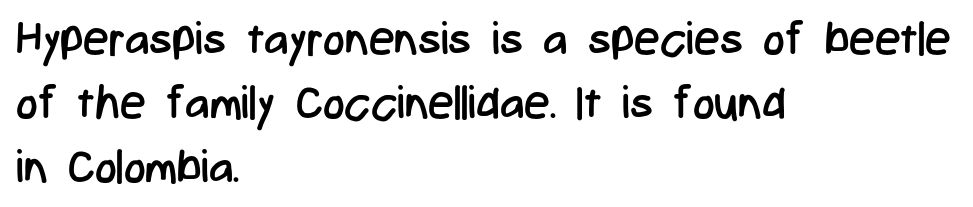
Q: Is the text bold? A: No.
Q: Is the text italic (slanted)? A: No, it is upright.
Q: Is the typeface a serif or a sans-serif typeface? A: Sans-serif.
Q: Is the text underlined? A: No.
Q: How is the paragraph aligned? A: Left-aligned.
Q: Is the spacing between letters normal or unusually wide? A: Normal.
Q: Is the spacing between lines tight, normal or loose? A: Normal.
Q: Width (condensed, normal, or wide)? A: Condensed.
Q: Stroke contrast? A: Low.
Q: x-height? A: Medium.
Q: Monospaced? A: No.
